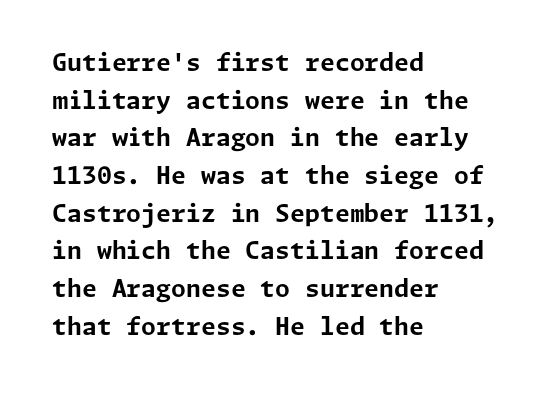
The image shows 24 px bold type, upright; set left-aligned, normal line spacing (1.57x), normal letter spacing, not underlined.
